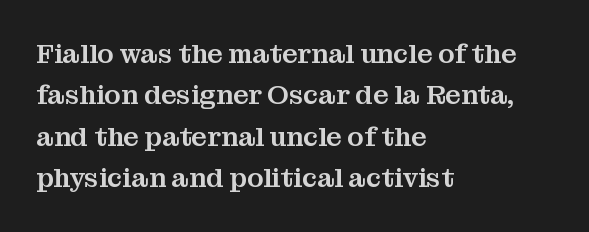
Successive baselines arrive at the customary interval. Short and long lines alike share a common starting point at left. Italic: no, the glyphs are upright roman. Short note: letters normally spaced. Quick note: underline off.
